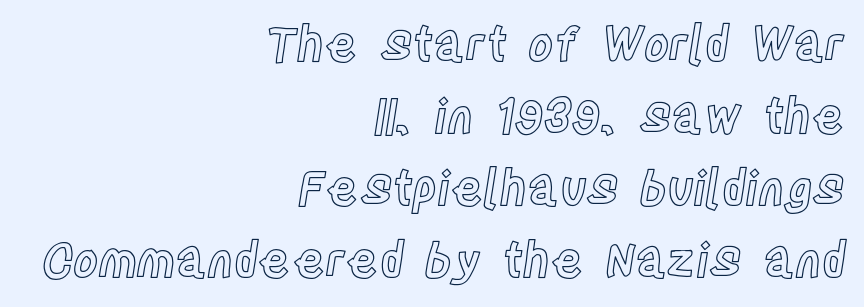
Q: Is the text italic (slanted)? A: Yes.
Q: Is the text underlined? A: No.
Q: How is the paragraph aligned? A: Right-aligned.
Q: Is the spacing between letters normal or unusually wide? A: Normal.
Q: Is the spacing between lines tight, normal or loose? A: Normal.
Q: Width (condensed, normal, or wide)? A: Condensed.
Q: x-height? A: Large.
Q: Monospaced? A: No.
